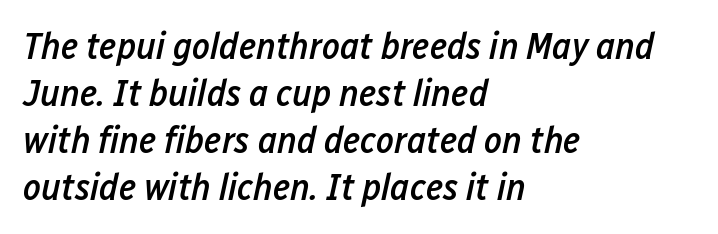
{"italic": "yes", "lean": "right", "slant_degrees": 12, "bold": "semi", "weight": "semibold", "width": "condensed", "stroke_contrast": "low", "x_height": "medium", "monospaced": "no", "underline": "no", "align": "left", "line_spacing_ratio": 1.24, "letter_spacing": "normal", "letter_spacing_em": 0.0, "glyph_px": 38}
